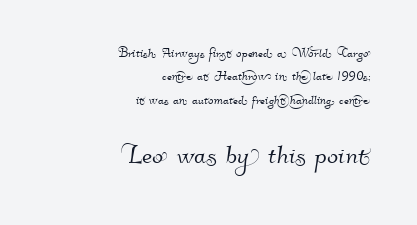
The image shows 33 px sans-serif type; set right-aligned, normal line spacing (1.46x), normal letter spacing, not underlined; the second (bottom) block is 2.06x larger; high stroke contrast and a small x-height.
